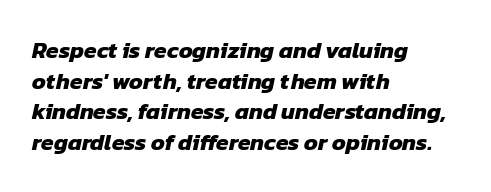
The designer left line spacing at the default. What stands out about the letter spacing? Nothing — it is the standard amount. The rendering uses a bold face; every stroke is thick and dark. Casual observation: everything's shoved over to the left. The foot of each line stays bare and open.
